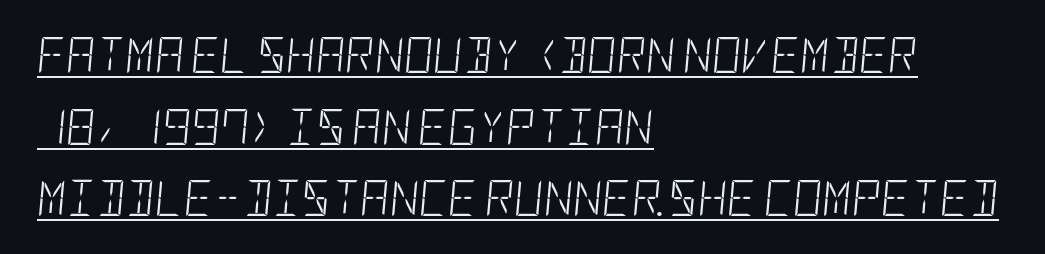
Honestly, the rows look like they've been pulled way apart. What decoration does the sample have? An underline. The text carries the slant typical of an italic or oblique font. A classic flush-left, rag-right setting is used for this passage. The rendering keeps characters at their native spacing. A light-to-regular cut is what we see here.
